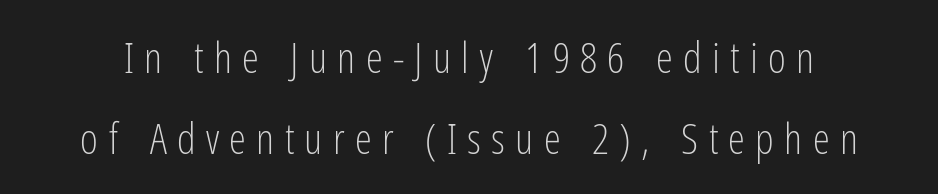
{"serif": "no", "italic": "no", "bold": "no", "weight": "light", "width": "condensed", "stroke_contrast": "low", "x_height": "medium", "monospaced": "no", "underline": "no", "line_spacing_ratio": 1.88, "letter_spacing": "wide", "letter_spacing_em": 0.24, "glyph_px": 43}
